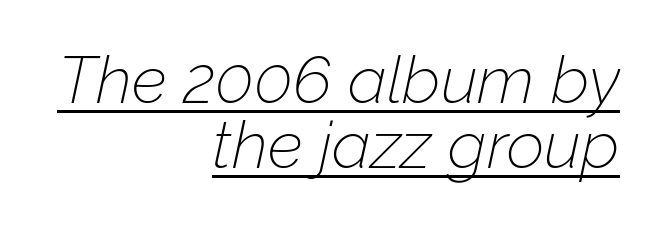
{"italic": "yes", "lean": "right", "slant_degrees": 12, "bold": "no", "weight": "thin", "width": "normal", "stroke_contrast": "low", "x_height": "medium", "monospaced": "no", "underline": "yes", "align": "right", "line_spacing": "tight", "line_spacing_ratio": 0.99, "letter_spacing": "normal", "letter_spacing_em": 0.0, "glyph_px": 66}
